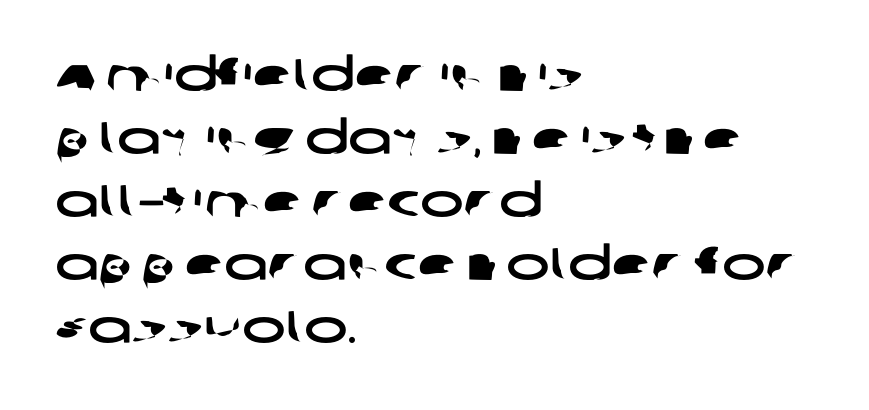
Q: Is the typeface a serif or a sans-serif typeface? A: Sans-serif.
Q: Is the text underlined? A: No.
Q: How is the paragraph aligned? A: Left-aligned.
Q: Is the spacing between letters normal or unusually wide? A: Normal.
Q: Is the spacing between lines tight, normal or loose? A: Normal.
Q: Width (condensed, normal, or wide)? A: Wide.
Q: Stroke contrast? A: Low.
Q: x-height? A: Large.
Q: Monospaced? A: No.
